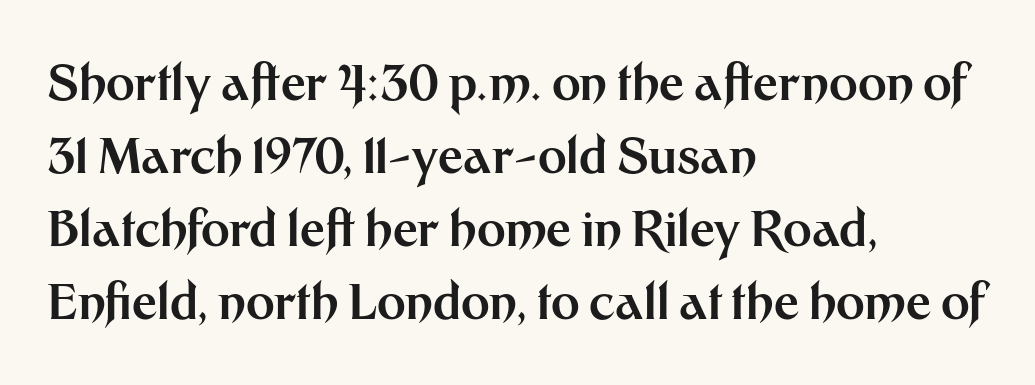
{"serif": "no", "italic": "no", "bold": "yes", "weight": "bold", "width": "normal", "stroke_contrast": "medium", "x_height": "medium", "monospaced": "no", "underline": "no", "align": "left", "line_spacing": "normal", "line_spacing_ratio": 1.49, "letter_spacing": "normal", "letter_spacing_em": 0.0, "glyph_px": 49}
